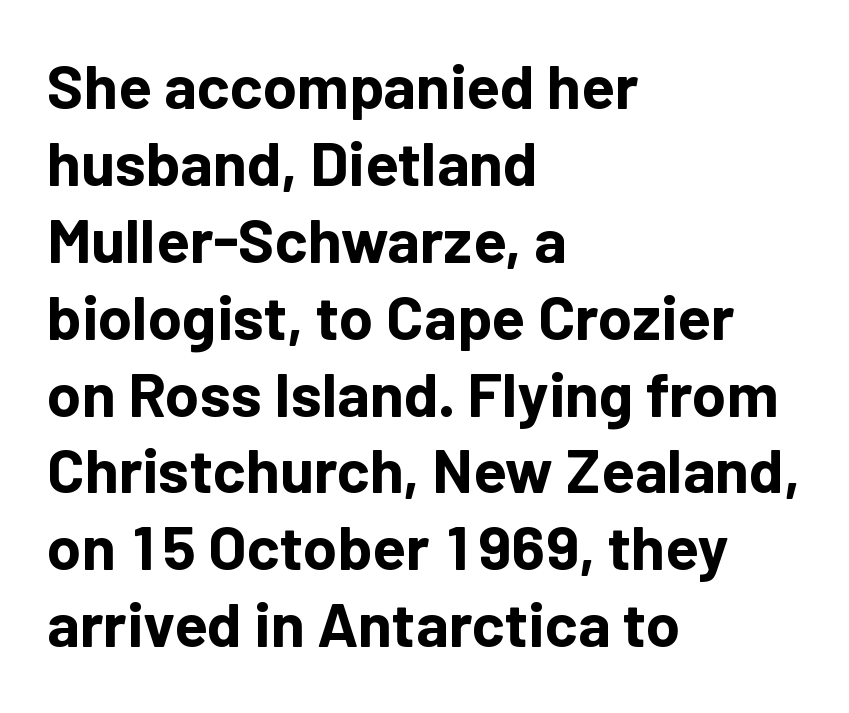
Q: Is the text bold? A: Yes.
Q: Is the text italic (slanted)? A: No, it is upright.
Q: Is the typeface a serif or a sans-serif typeface? A: Sans-serif.
Q: Is the text underlined? A: No.
Q: How is the paragraph aligned? A: Left-aligned.
Q: Is the spacing between letters normal or unusually wide? A: Normal.
Q: Width (condensed, normal, or wide)? A: Normal.
Q: Stroke contrast? A: Low.
Q: x-height? A: Medium.
Q: Monospaced? A: No.
